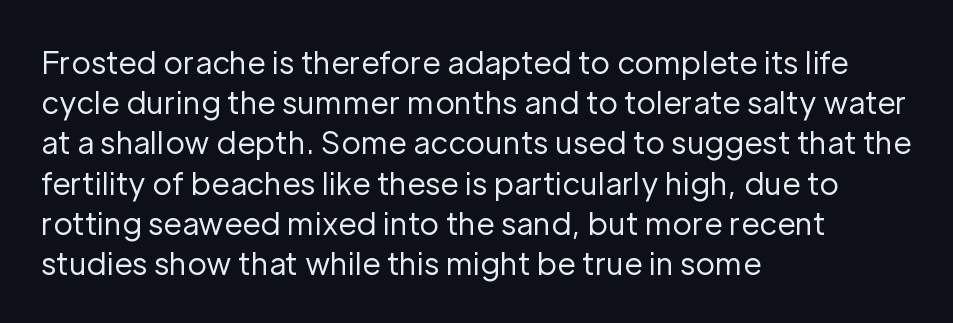
{"serif": "no", "italic": "no", "bold": "no", "weight": "regular", "width": "normal", "stroke_contrast": "low", "x_height": "medium", "monospaced": "no", "underline": "no", "align": "left", "line_spacing": "normal", "line_spacing_ratio": 1.34, "letter_spacing": "normal", "letter_spacing_em": 0.0, "glyph_px": 30}
